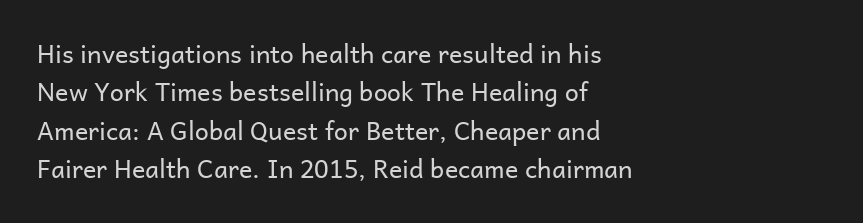
Q: Is the text bold? A: No.
Q: Is the text italic (slanted)? A: No, it is upright.
Q: Is the text underlined? A: No.
Q: How is the paragraph aligned? A: Left-aligned.
Q: Is the spacing between letters normal or unusually wide? A: Normal.
Q: Is the spacing between lines tight, normal or loose? A: Normal.
